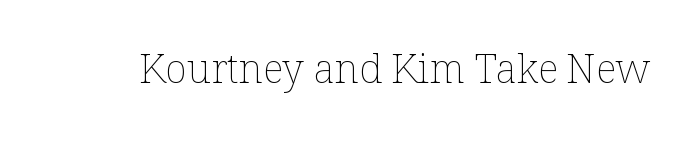
{"italic": "no", "bold": "no", "weight": "thin", "width": "normal", "stroke_contrast": "low", "x_height": "medium", "monospaced": "no", "underline": "no", "letter_spacing": "normal", "letter_spacing_em": 0.0, "glyph_px": 40}
